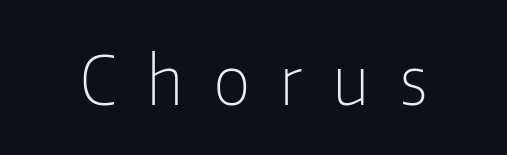
{"serif": "no", "italic": "no", "bold": "no", "weight": "light", "width": "condensed", "stroke_contrast": "low", "x_height": "medium", "monospaced": "no", "underline": "no", "letter_spacing": "wide", "letter_spacing_em": 0.46, "glyph_px": 67}
